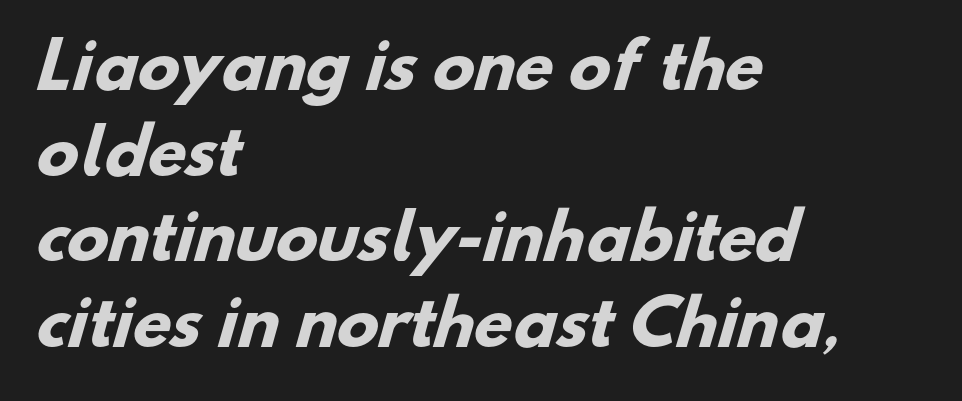
The image shows 62 px heavy sans-serif type; set left-aligned, normal line spacing (1.38x), normal letter spacing, not underlined; low stroke contrast and a small x-height.
